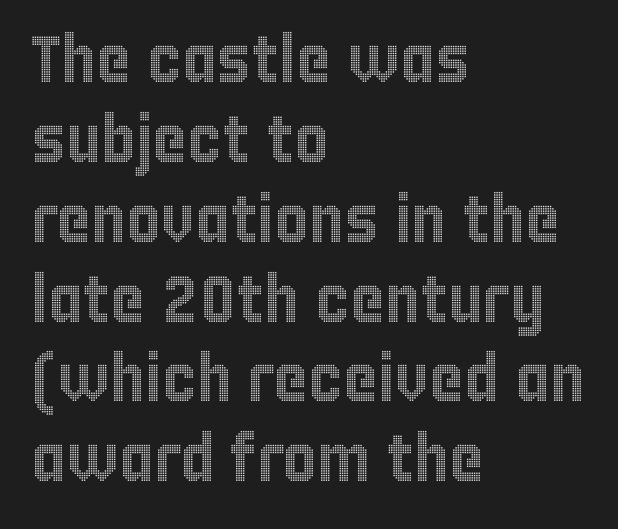
The image shows 66 px condensed type, upright; set left-aligned, line spacing 1.21x, normal letter spacing, not underlined; a large x-height.
